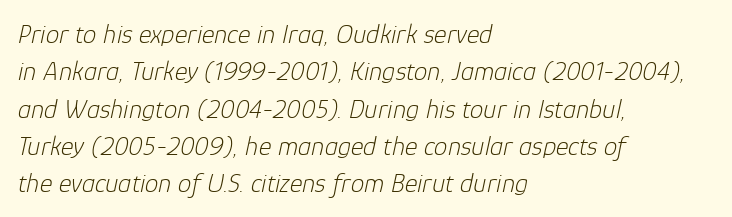
{"italic": "yes", "lean": "right", "slant_degrees": 12, "bold": "no", "underline": "no", "align": "left", "line_spacing": "normal", "line_spacing_ratio": 1.38, "letter_spacing": "normal", "letter_spacing_em": 0.0, "glyph_px": 27}
